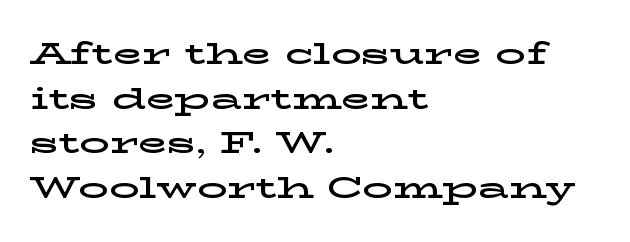
Students, note that the glyphs here touch the page at normal intervals. The passage shown is typed in a proportional face where columns would drift. The vertical gap from one line to the next is medium. The lines are quadded left. The letters stand straight up with perfectly vertical stems.
